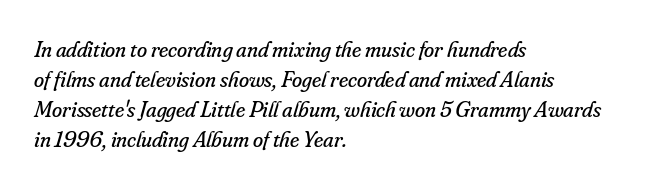
The image shows 23 px text type, italic (leaning right); set left-aligned, normal line spacing (1.31x), normal letter spacing, not underlined.
